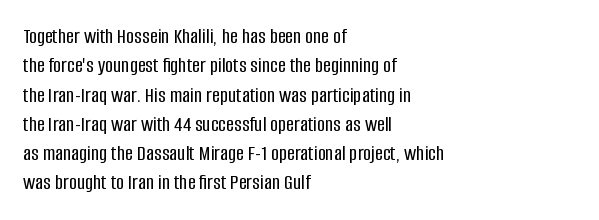
Glyph-to-glyph distance matches everyday printed text. If you drew a ruler down the left edge, every line would touch it. The letters stand upright; this is a roman face. No word sits above an underline. The line-height multiplier appears to be the usual default.
